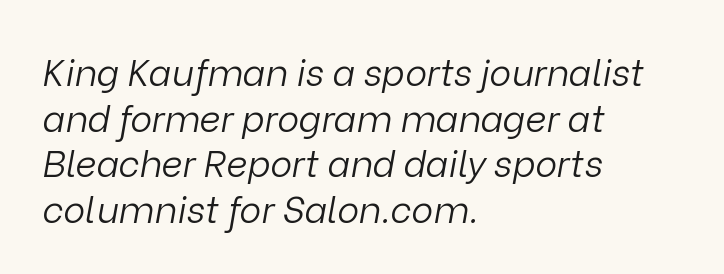
The image shows 37 px light type, italic (leaning right); set left-aligned, line spacing 1.23x, normal letter spacing, not underlined; low stroke contrast and a medium x-height.
